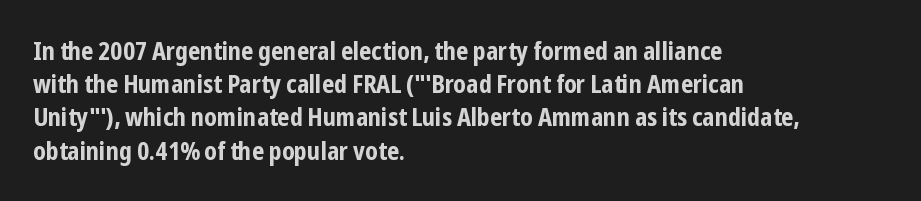
One-word summary of the alignment: left. Compared with an ordinary text face, these strokes are far heavier — a full bold. Interline gaps are of average width in this sample. Letter spacing: default. The baseline area is clear. The letters stand upright; this is a roman face.
